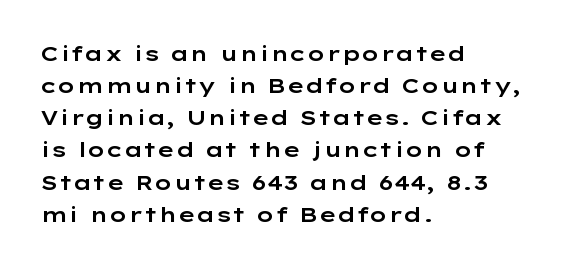
{"italic": "no", "underline": "no", "align": "left", "line_spacing": "normal", "line_spacing_ratio": 1.53, "letter_spacing": "normal", "letter_spacing_em": 0.0, "glyph_px": 21}
